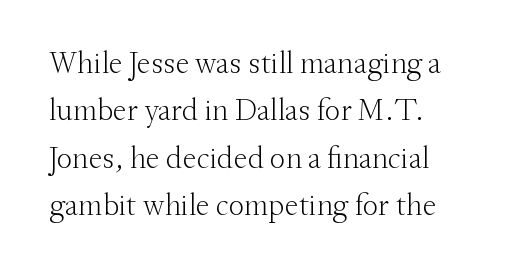
The image shows 31 px light serif type, upright; set normal line spacing (1.53x), normal letter spacing, not underlined; medium stroke contrast and a small x-height.
